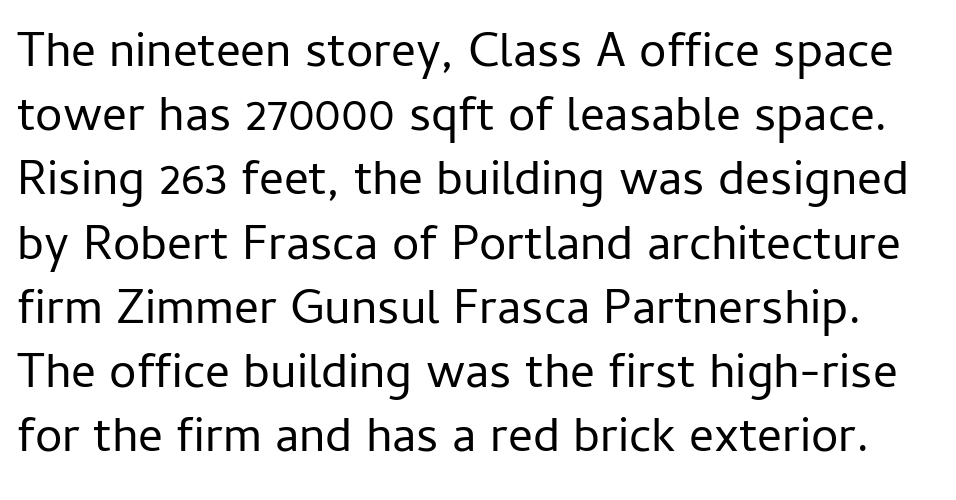
This rendering leaves character spacing at its baseline value. The specimen omits any rule beneath the text block's lines. The face used here is proportionally spaced, like ordinary book or web type. Vertical strokes here are truly vertical. Weight: in the light-to-regular range.
